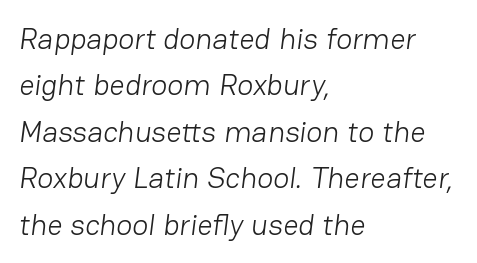
The image shows 30 px light sans-serif type; set left-aligned, normal line spacing (1.55x), normal letter spacing, not underlined; low stroke contrast and a medium x-height.
